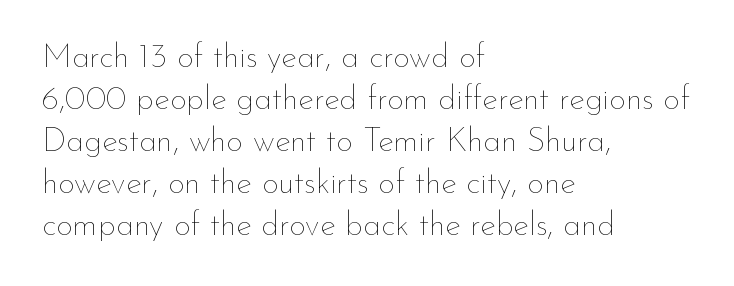
{"italic": "no", "bold": "no", "weight": "thin", "width": "normal", "stroke_contrast": "low", "x_height": "small", "monospaced": "no", "underline": "no", "align": "left", "line_spacing": "normal", "line_spacing_ratio": 1.27, "letter_spacing": "normal", "letter_spacing_em": 0.0, "glyph_px": 33}
